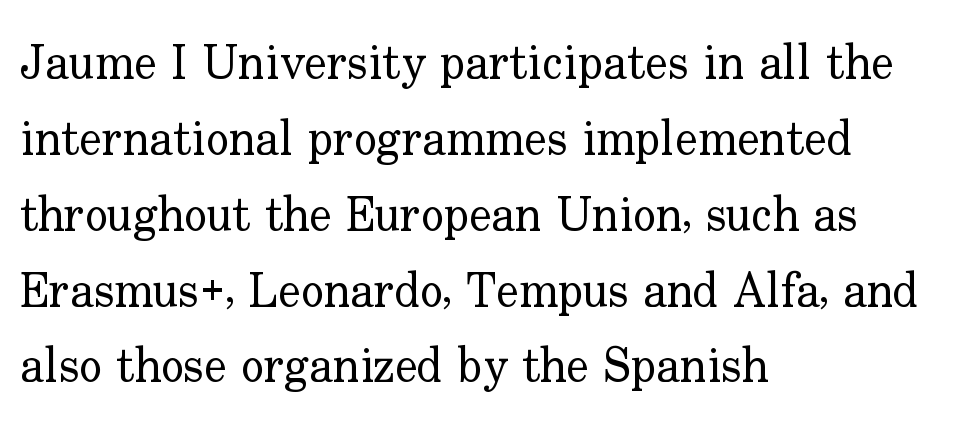
The image shows 48 px regular-weight serif type, upright; set left-aligned, normal line spacing (1.58x), normal letter spacing, not underlined; low stroke contrast and a small x-height.
